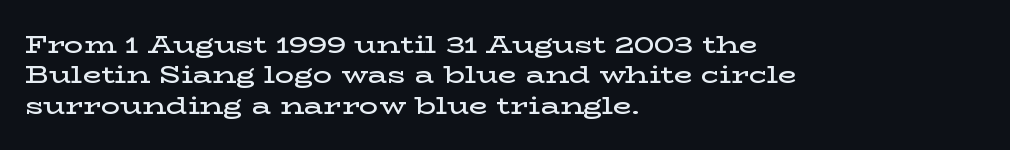
{"italic": "no", "bold": "semi", "underline": "no", "align": "left", "line_spacing": "normal", "line_spacing_ratio": 1.27, "letter_spacing": "normal", "letter_spacing_em": 0.0, "glyph_px": 24}
